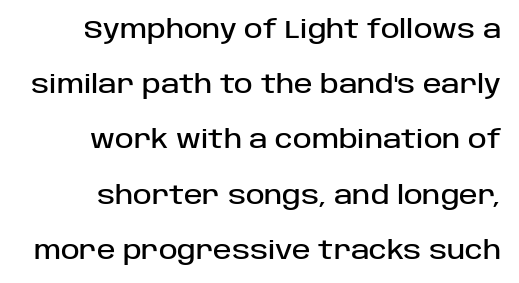
Q: Is the text italic (slanted)? A: No, it is upright.
Q: Is the text underlined? A: No.
Q: Is the spacing between letters normal or unusually wide? A: Normal.
Q: Is the spacing between lines tight, normal or loose? A: Loose.
